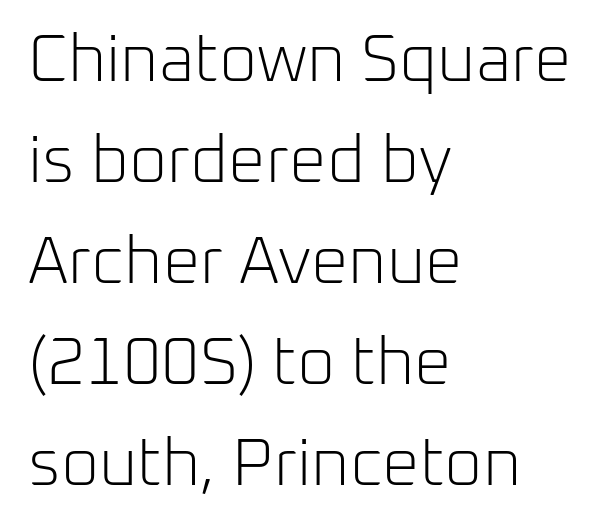
The image shows 66 px light sans-serif type, upright; set left-aligned, normal line spacing (1.53x), normal letter spacing, not underlined; low stroke contrast and a medium x-height.
